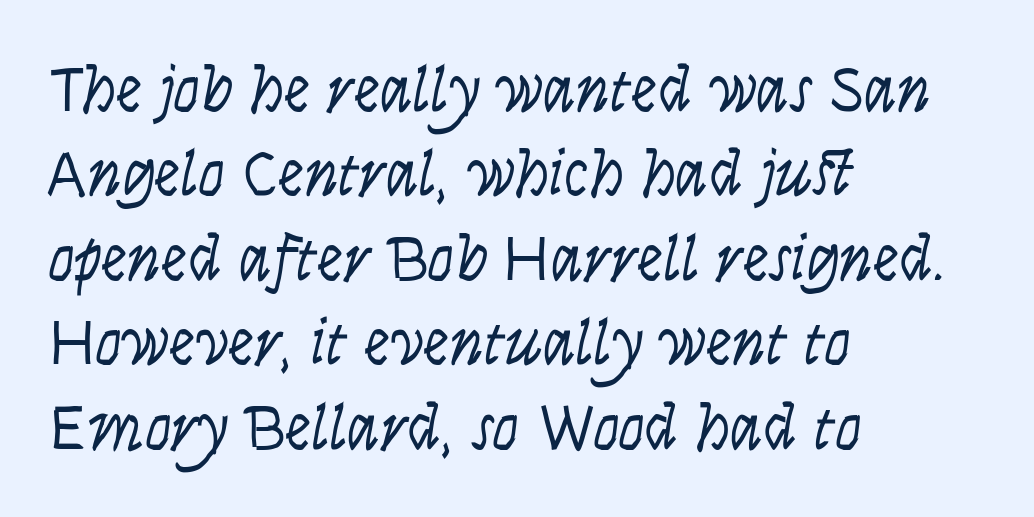
Q: Is the text bold? A: No.
Q: Is the text italic (slanted)? A: Yes.
Q: Is the typeface a serif or a sans-serif typeface? A: Sans-serif.
Q: Is the text underlined? A: No.
Q: How is the paragraph aligned? A: Left-aligned.
Q: Is the spacing between letters normal or unusually wide? A: Normal.
Q: Is the spacing between lines tight, normal or loose? A: Normal.
Q: Width (condensed, normal, or wide)? A: Condensed.
Q: Stroke contrast? A: Low.
Q: x-height? A: Large.
Q: Monospaced? A: No.
